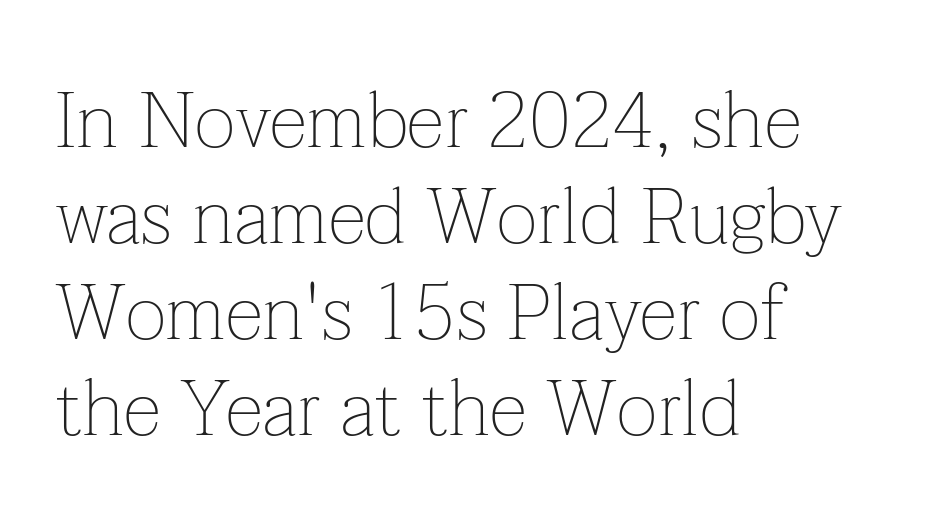
{"serif": "yes", "italic": "no", "bold": "no", "weight": "thin", "width": "normal", "stroke_contrast": "low", "x_height": "medium", "monospaced": "no", "underline": "no", "align": "left", "line_spacing_ratio": 1.23, "letter_spacing": "normal", "letter_spacing_em": 0.0, "glyph_px": 78}
